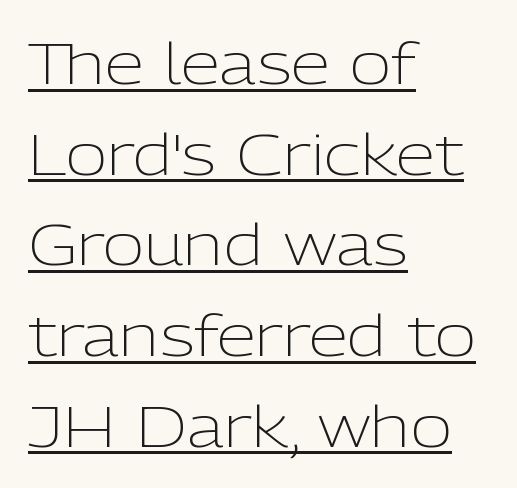
Q: Is the text bold? A: No.
Q: Is the text italic (slanted)? A: No, it is upright.
Q: Is the typeface a serif or a sans-serif typeface? A: Sans-serif.
Q: Is the text underlined? A: Yes.
Q: How is the paragraph aligned? A: Left-aligned.
Q: Is the spacing between letters normal or unusually wide? A: Normal.
Q: Is the spacing between lines tight, normal or loose? A: Normal.
Q: Width (condensed, normal, or wide)? A: Normal.
Q: Stroke contrast? A: Low.
Q: x-height? A: Medium.
Q: Monospaced? A: No.
